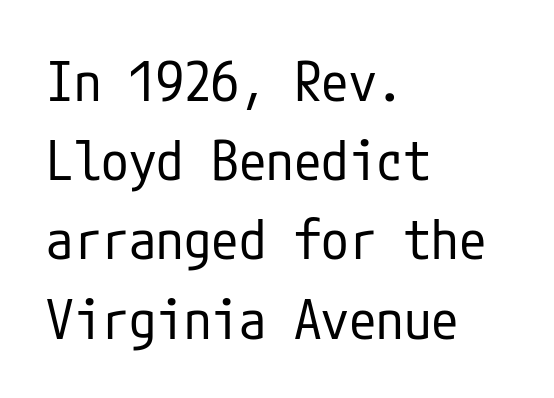
{"serif": "no", "italic": "no", "bold": "no", "weight": "regular", "width": "condensed", "stroke_contrast": "low", "x_height": "medium", "underline": "no", "align": "left", "line_spacing": "normal", "line_spacing_ratio": 1.44, "letter_spacing": "normal", "letter_spacing_em": 0.0, "glyph_px": 55}
